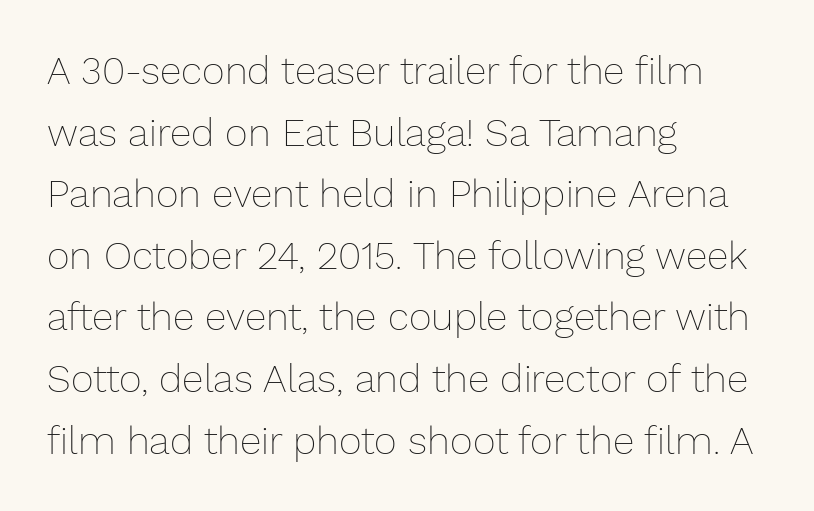
Q: Is the text bold? A: No.
Q: Is the text italic (slanted)? A: No, it is upright.
Q: Is the text underlined? A: No.
Q: How is the paragraph aligned? A: Left-aligned.
Q: Is the spacing between letters normal or unusually wide? A: Normal.
Q: Is the spacing between lines tight, normal or loose? A: Normal.
Q: Width (condensed, normal, or wide)? A: Normal.
Q: Stroke contrast? A: Low.
Q: x-height? A: Medium.
Q: Monospaced? A: No.
